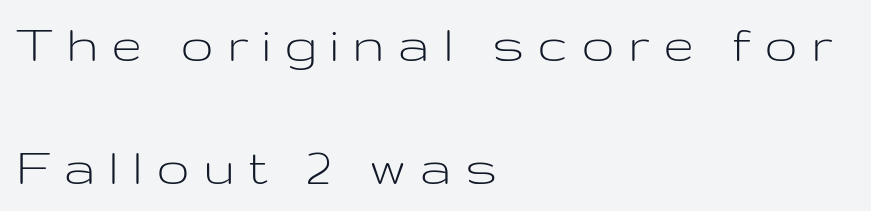
A typesetter would call this proportional, since set widths differ per character. Unmarked baselines from the first word to the last. The rendering anchors every line to the left-hand side. This is sans-serif lettering, the kind often seen on screens and signage. Heaviness? Minimal to ordinary, like unemphasized prose. Characters remain perfectly vertical along every line.
